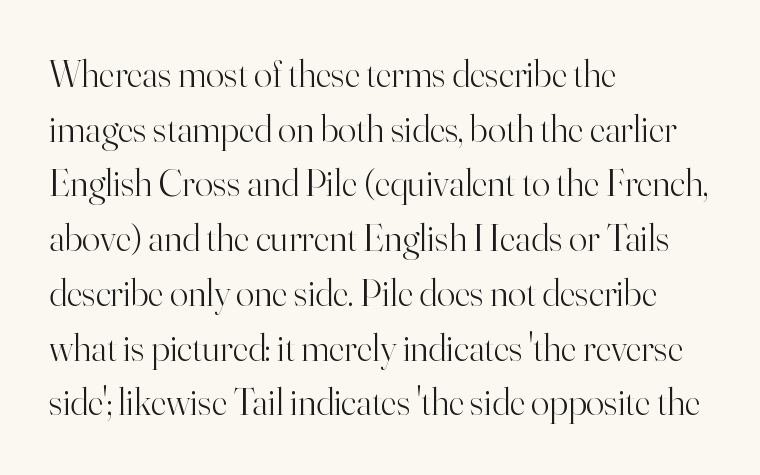
{"serif": "yes", "italic": "no", "bold": "no", "weight": "light", "width": "normal", "stroke_contrast": "high", "x_height": "small", "monospaced": "no", "underline": "no", "align": "left", "line_spacing": "normal", "line_spacing_ratio": 1.44, "letter_spacing": "normal", "letter_spacing_em": 0.0, "glyph_px": 38}
